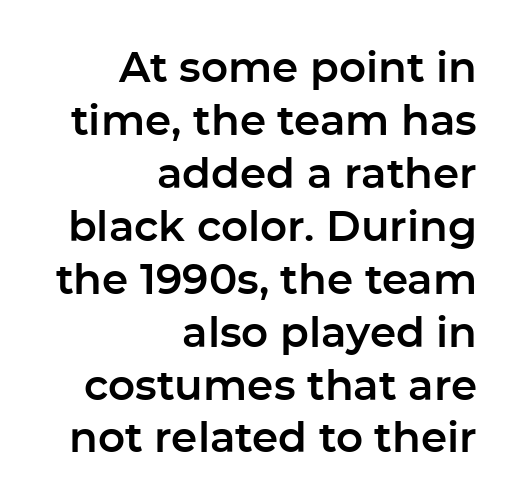
{"serif": "no", "italic": "no", "width": "normal", "stroke_contrast": "low", "x_height": "medium", "monospaced": "no", "underline": "no", "align": "right", "line_spacing": "normal", "line_spacing_ratio": 1.26, "letter_spacing": "normal", "letter_spacing_em": 0.0, "glyph_px": 42}
